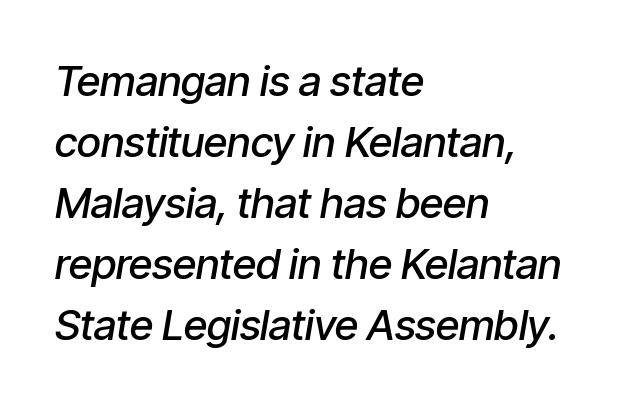
Q: Is the text bold? A: Semi-bold.
Q: Is the text italic (slanted)? A: Yes, it leans right by about 9 degrees.
Q: Is the text underlined? A: No.
Q: How is the paragraph aligned? A: Left-aligned.
Q: Is the spacing between letters normal or unusually wide? A: Normal.
Q: Is the spacing between lines tight, normal or loose? A: Normal.
Q: Width (condensed, normal, or wide)? A: Condensed.
Q: Stroke contrast? A: Low.
Q: x-height? A: Medium.
Q: Monospaced? A: No.
